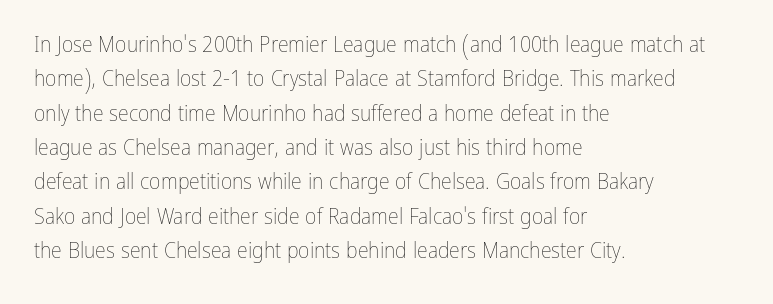
{"italic": "no", "bold": "no", "underline": "no", "align": "left", "line_spacing": "normal", "line_spacing_ratio": 1.56, "letter_spacing": "normal", "letter_spacing_em": 0.0, "glyph_px": 22}
